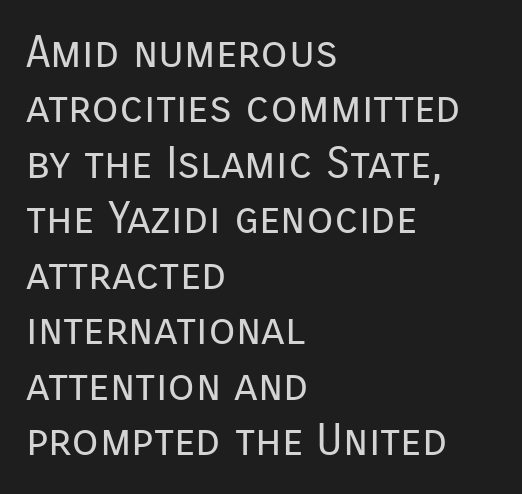
The image shows 44 px regular-weight sans-serif type, upright; set left-aligned, normal line spacing (1.26x), normal letter spacing, not underlined; low stroke contrast and a medium x-height.
